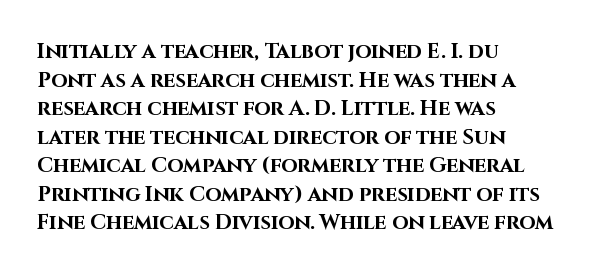
{"italic": "no", "bold": "yes", "underline": "no", "align": "left", "line_spacing": "normal", "line_spacing_ratio": 1.36, "letter_spacing": "normal", "letter_spacing_em": 0.0, "glyph_px": 21}
